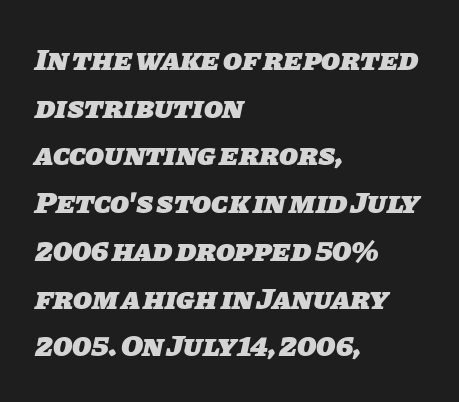
The image shows 31 px heavy type; set left-aligned, normal line spacing (1.54x), normal letter spacing, not underlined; low stroke contrast and a large x-height.
